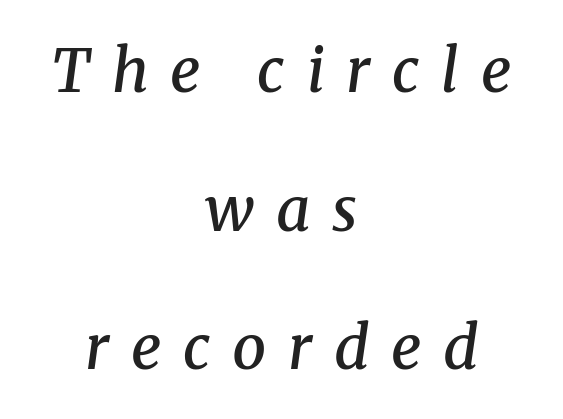
The text was rendered using a seriffed face with decorative stroke endings. These lines have a slow, spaced-out rhythm from letter to letter. The rendering positions every line midway between the sides. Weight: semibold (demi). You can tell it's italic because the verticals aren't actually vertical. Descenders hang freely into open space.
